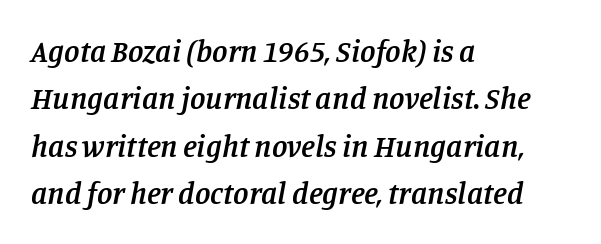
The image shows 31 px semibold serif type, italic (leaning right); set left-aligned, normal line spacing (1.53x), normal letter spacing, not underlined; low stroke contrast and a large x-height.
